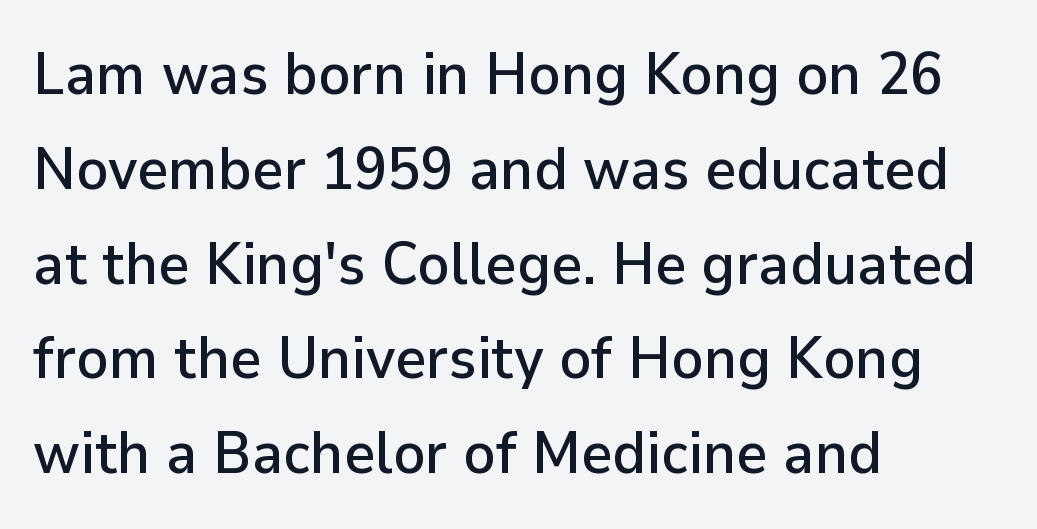
A normal amount of white space separates one row of letters from the next. Plain, unruled lines of type. The letters carry no serifs — their stems end cleanly without finishing strokes. The letters stand upright; this is a roman face.
